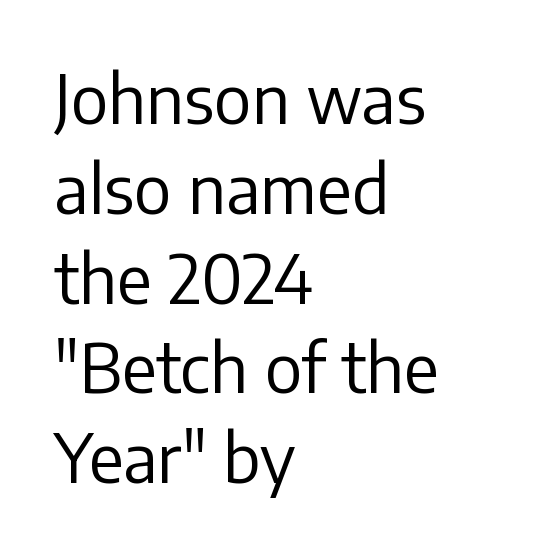
Q: Is the text bold? A: No.
Q: Is the text italic (slanted)? A: No, it is upright.
Q: Is the typeface a serif or a sans-serif typeface? A: Sans-serif.
Q: Is the text underlined? A: No.
Q: How is the paragraph aligned? A: Left-aligned.
Q: Is the spacing between letters normal or unusually wide? A: Normal.
Q: Is the spacing between lines tight, normal or loose? A: Normal.
Q: Width (condensed, normal, or wide)? A: Normal.
Q: Stroke contrast? A: Low.
Q: x-height? A: Medium.
Q: Monospaced? A: No.
